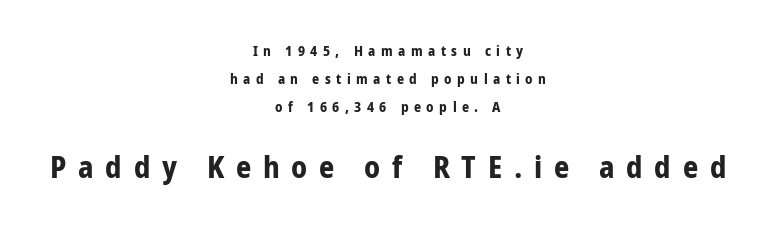
The image shows 30 px bold sans-serif type, upright; set centered, loose line spacing (1.99x), unusually wide letter spacing (+0.39 em), not underlined; the second (bottom) block is 2.14x larger; low stroke contrast and a medium x-height.
